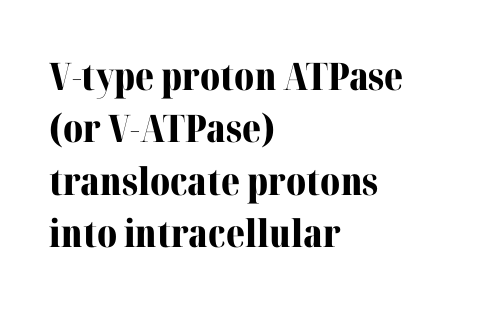
Every letter is thick-stroked: bold, no question. The space between consecutive lines is moderate. Posture: straight, roman, zero tilt. Varying glyph widths throughout — classic text-font behaviour. Stroke terminals: seriffed. Just letters on the line, the space beneath them empty.
